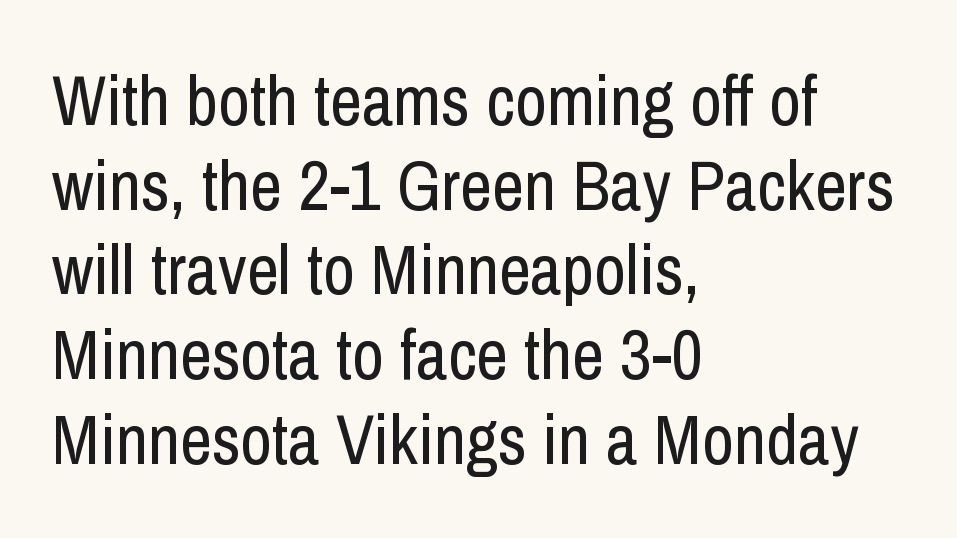
Q: Is the text bold? A: No.
Q: Is the text italic (slanted)? A: No, it is upright.
Q: Is the typeface a serif or a sans-serif typeface? A: Sans-serif.
Q: Is the text underlined? A: No.
Q: How is the paragraph aligned? A: Left-aligned.
Q: Is the spacing between letters normal or unusually wide? A: Normal.
Q: Width (condensed, normal, or wide)? A: Condensed.
Q: Stroke contrast? A: Low.
Q: x-height? A: Medium.
Q: Monospaced? A: No.
